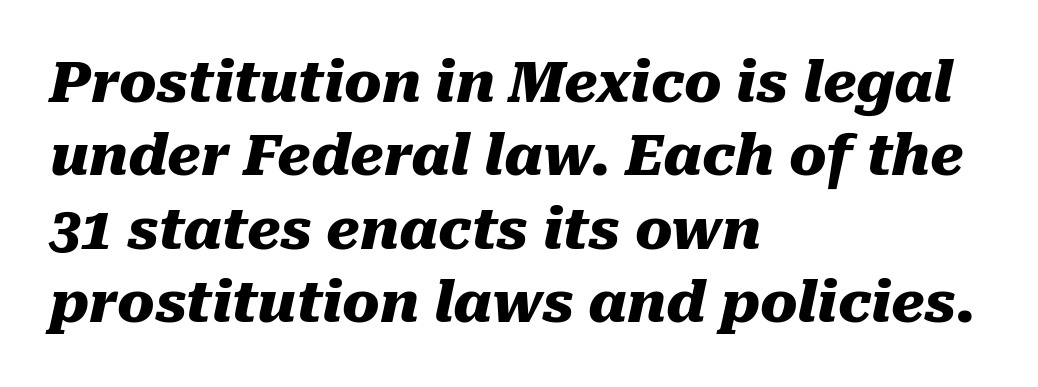
{"italic": "yes", "lean": "right", "slant_degrees": 10, "bold": "yes", "weight": "heavy", "width": "normal", "stroke_contrast": "medium", "x_height": "medium", "monospaced": "no", "underline": "no", "align": "left", "line_spacing": "normal", "line_spacing_ratio": 1.31, "letter_spacing": "normal", "letter_spacing_em": 0.0, "glyph_px": 56}
